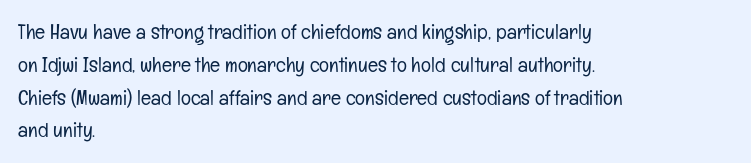
Q: Is the text bold? A: No.
Q: Is the text italic (slanted)? A: No, it is upright.
Q: Is the text underlined? A: No.
Q: How is the paragraph aligned? A: Left-aligned.
Q: Is the spacing between letters normal or unusually wide? A: Normal.
Q: Is the spacing between lines tight, normal or loose? A: Normal.
